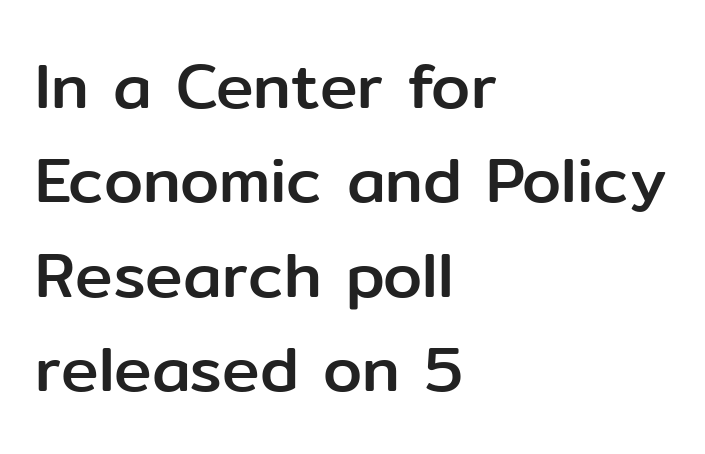
The image shows 63 px sans-serif type, upright; set left-aligned, normal line spacing (1.5x), normal letter spacing, not underlined; low stroke contrast and a medium x-height.
